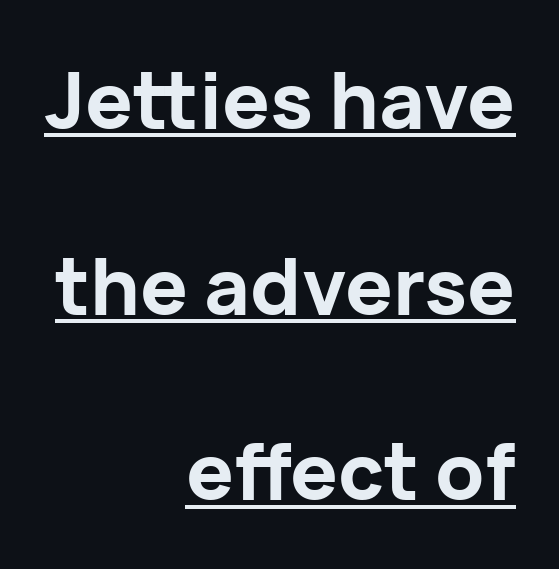
Q: Is the text bold? A: Yes.
Q: Is the text italic (slanted)? A: No, it is upright.
Q: Is the typeface a serif or a sans-serif typeface? A: Sans-serif.
Q: Is the text underlined? A: Yes.
Q: How is the paragraph aligned? A: Right-aligned.
Q: Is the spacing between letters normal or unusually wide? A: Normal.
Q: Is the spacing between lines tight, normal or loose? A: Loose.
Q: Width (condensed, normal, or wide)? A: Normal.
Q: Stroke contrast? A: Low.
Q: x-height? A: Medium.
Q: Monospaced? A: No.
